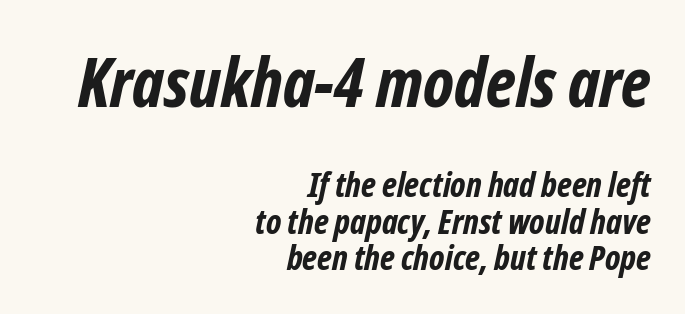
{"serif": "no", "bold": "yes", "weight": "bold", "width": "condensed", "stroke_contrast": "low", "x_height": "medium", "monospaced": "no", "underline": "no", "align": "right", "line_spacing": "tight", "line_spacing_ratio": 1.06, "letter_spacing": "normal", "letter_spacing_em": 0.0, "larger_block": "first", "size_ratio": 2.0, "glyph_px": 68}
